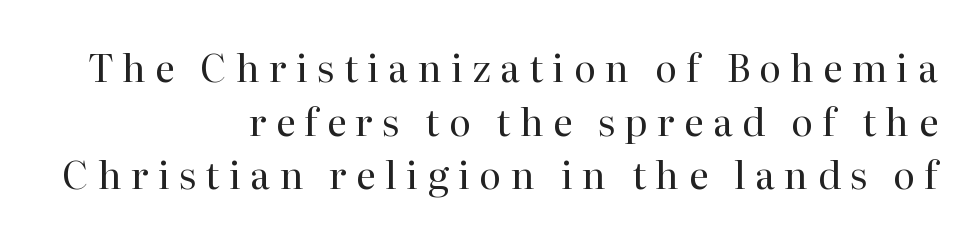
The image shows 38 px regular-weight serif type, upright; set right-aligned, normal line spacing (1.41x), unusually wide letter spacing (+0.24 em), not underlined; high stroke contrast and a medium x-height.
